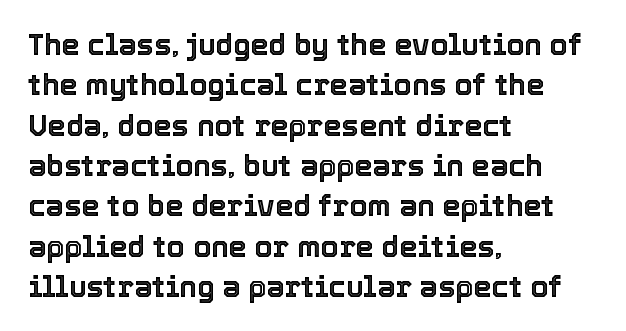
The image shows 29 px text type, upright; set left-aligned, normal line spacing (1.39x), normal letter spacing, not underlined; a medium x-height.
